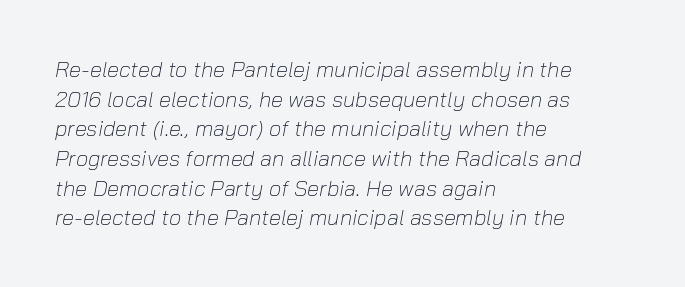
Beneath every word, the page is bare. Characters are canted at an angle relative to the baseline's perpendicular. No chunkiness to these letters — they're not bold. You could call the tracking neutral — neither tight nor loose. Horizontally, the lines are justified to the leading edge only. One glance says typical: line gaps are just what's usual.
